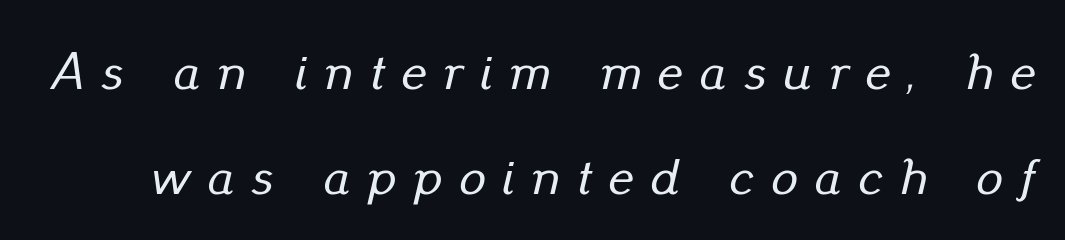
Q: Is the text italic (slanted)? A: Yes, it leans right by about 13 degrees.
Q: Is the text underlined? A: No.
Q: Is the spacing between letters normal or unusually wide? A: Unusually wide.
Q: Is the spacing between lines tight, normal or loose? A: Loose.
Q: Width (condensed, normal, or wide)? A: Normal.
Q: Stroke contrast? A: Low.
Q: x-height? A: Small.
Q: Monospaced? A: No.
